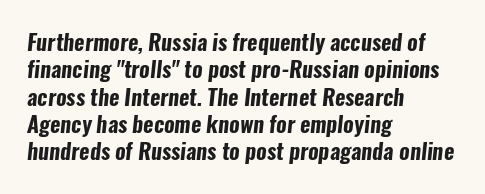
{"bold": "yes", "underline": "no", "align": "left", "line_spacing_ratio": 1.24, "letter_spacing": "normal", "letter_spacing_em": 0.0, "glyph_px": 22}
